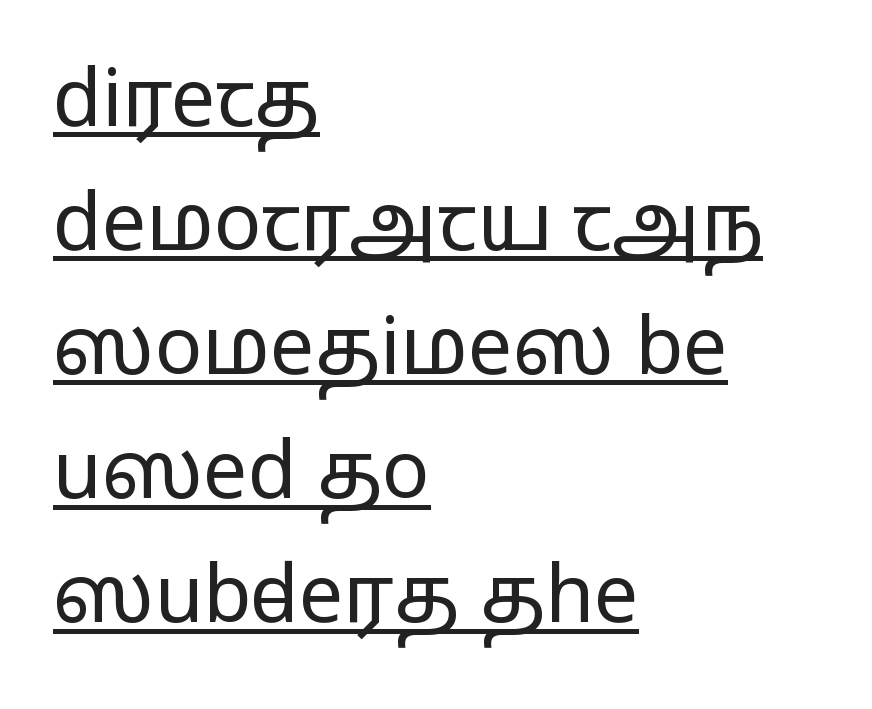
Q: Is the text bold? A: No.
Q: Is the text italic (slanted)? A: No, it is upright.
Q: Is the typeface a serif or a sans-serif typeface? A: Sans-serif.
Q: Is the text underlined? A: Yes.
Q: How is the paragraph aligned? A: Left-aligned.
Q: Is the spacing between letters normal or unusually wide? A: Normal.
Q: Is the spacing between lines tight, normal or loose? A: Normal.
Q: Width (condensed, normal, or wide)? A: Wide.
Q: Stroke contrast? A: Low.
Q: x-height? A: Medium.
Q: Monospaced? A: No.
